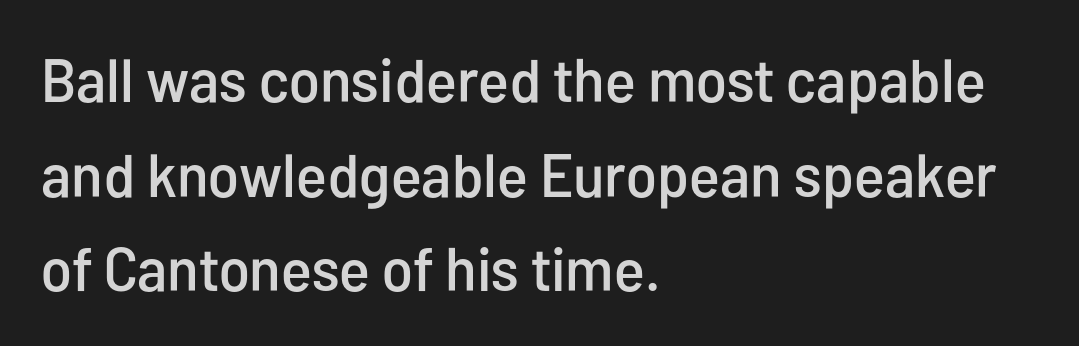
Nope, not italic — everything's standing straight. The compositor pushed each line to the left boundary. Students, observe: this is what conventionally led text looks like. The strip under each line holds only bare page. In terms of letterform style, serifs are entirely absent.
